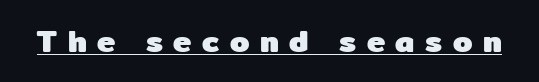
The face used here appears with an underline applied. On the weight axis this lands at bold, roughly 700. Vertical strokes here are truly vertical. The letterforms stand isolated, each surrounded by extra space.
